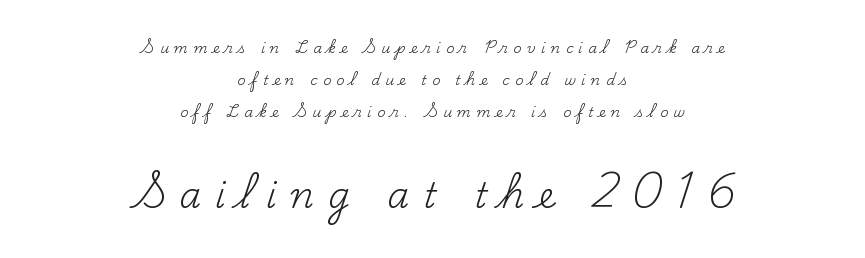
Caption: face not bold, strokes unweighted. Vertically, the passage feels expansive, rows floating well apart. Which of the two is more prominent by size? The second, at the bottom. The lines in this sample share a center point and differ in where they start and stop.
